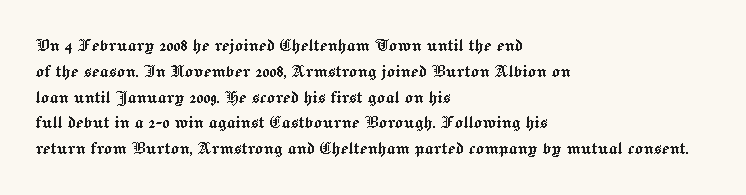
Q: Is the text italic (slanted)? A: No, it is upright.
Q: Is the text underlined? A: No.
Q: How is the paragraph aligned? A: Left-aligned.
Q: Is the spacing between letters normal or unusually wide? A: Normal.
